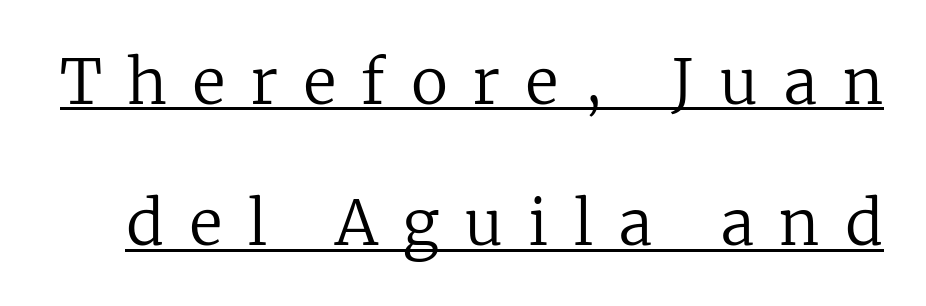
Q: Is the text bold? A: No.
Q: Is the text italic (slanted)? A: No, it is upright.
Q: Is the typeface a serif or a sans-serif typeface? A: Serif.
Q: Is the text underlined? A: Yes.
Q: Is the spacing between letters normal or unusually wide? A: Unusually wide.
Q: Is the spacing between lines tight, normal or loose? A: Loose.
Q: Width (condensed, normal, or wide)? A: Normal.
Q: Stroke contrast? A: Low.
Q: x-height? A: Medium.
Q: Monospaced? A: No.
